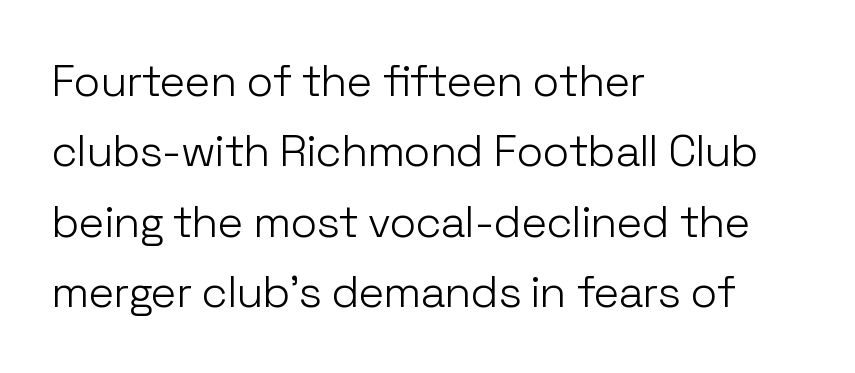
The image shows 44 px light sans-serif type, upright; set left-aligned, normal line spacing (1.6x), normal letter spacing, not underlined; low stroke contrast and a medium x-height.
